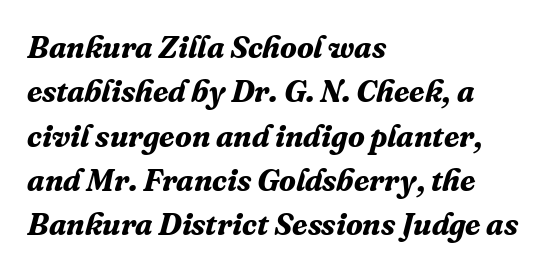
Q: Is the text bold? A: Yes.
Q: Is the text italic (slanted)? A: Yes, it leans right by about 16 degrees.
Q: Is the typeface a serif or a sans-serif typeface? A: Serif.
Q: Is the text underlined? A: No.
Q: How is the paragraph aligned? A: Left-aligned.
Q: Is the spacing between letters normal or unusually wide? A: Normal.
Q: Is the spacing between lines tight, normal or loose? A: Normal.
Q: Width (condensed, normal, or wide)? A: Normal.
Q: Stroke contrast? A: Medium.
Q: x-height? A: Medium.
Q: Monospaced? A: No.
